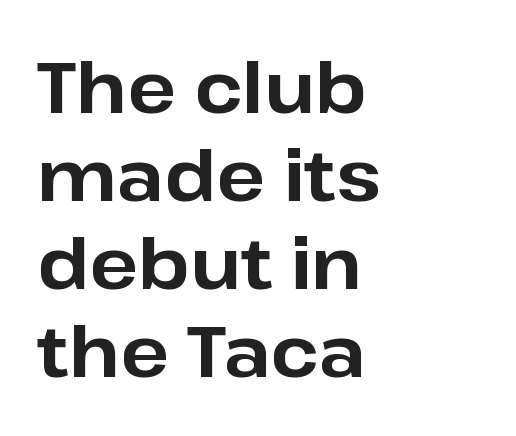
Q: Is the text bold? A: Yes.
Q: Is the text italic (slanted)? A: No, it is upright.
Q: Is the typeface a serif or a sans-serif typeface? A: Sans-serif.
Q: Is the text underlined? A: No.
Q: How is the paragraph aligned? A: Left-aligned.
Q: Is the spacing between letters normal or unusually wide? A: Normal.
Q: Width (condensed, normal, or wide)? A: Normal.
Q: Stroke contrast? A: Low.
Q: x-height? A: Medium.
Q: Monospaced? A: No.
